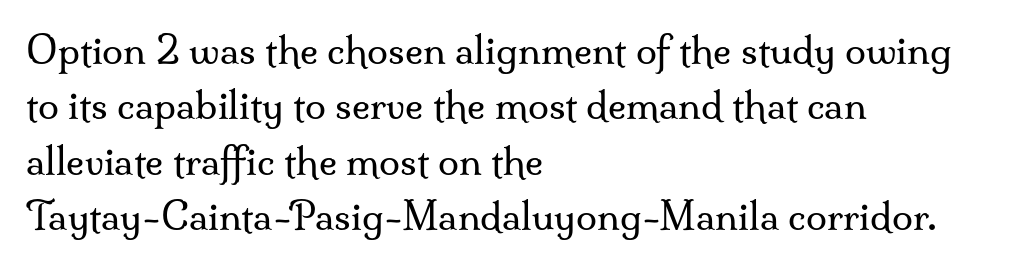
The image shows 38 px regular-weight serif type, upright; set left-aligned, normal line spacing (1.46x), normal letter spacing, not underlined; medium stroke contrast and a small x-height.
